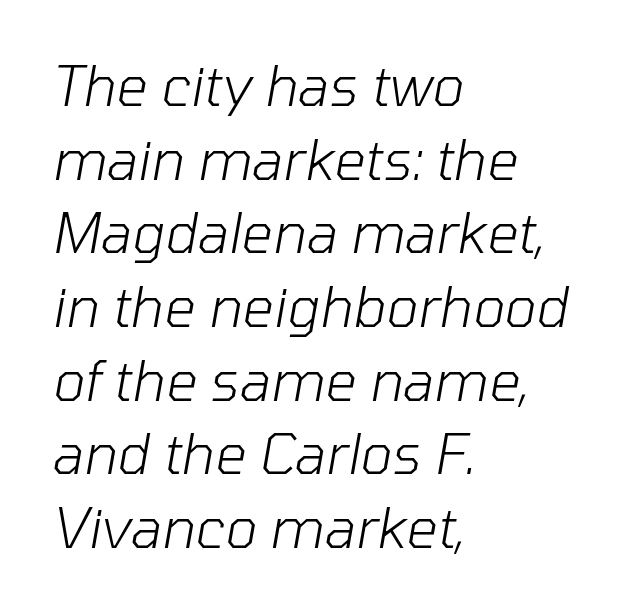
{"italic": "yes", "lean": "right", "slant_degrees": 10, "bold": "no", "weight": "light", "width": "normal", "stroke_contrast": "low", "x_height": "medium", "monospaced": "no", "underline": "no", "align": "left", "line_spacing": "normal", "line_spacing_ratio": 1.34, "letter_spacing": "normal", "letter_spacing_em": 0.0, "glyph_px": 55}
